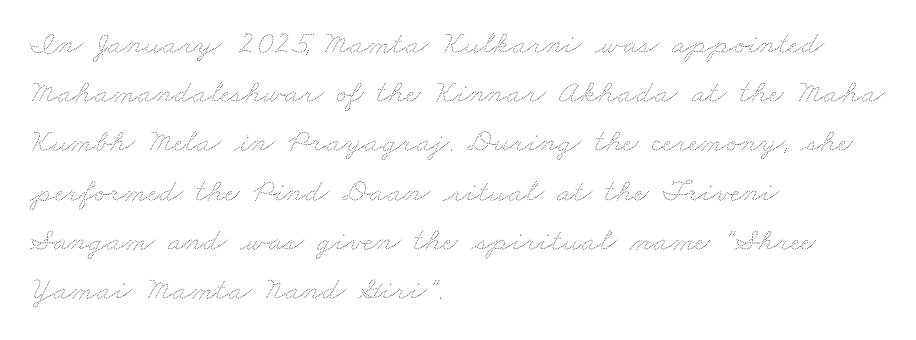
These lines sit exactly where default settings would place them. Nothing unusual about the tracking: characters are spaced as the font intends. Looks like regular typesetting: each glyph gets only the width it needs. This rendering features lettering with no underline.
